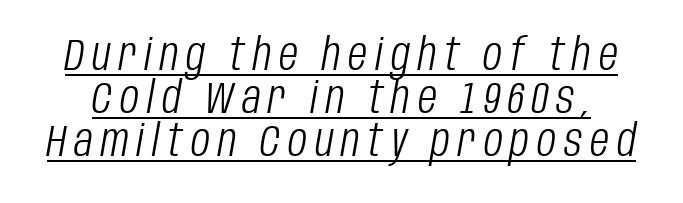
Q: Is the text bold? A: No.
Q: Is the text italic (slanted)? A: Yes, it leans right by about 10 degrees.
Q: Is the text underlined? A: Yes.
Q: Is the spacing between lines tight, normal or loose? A: Tight.
Q: Width (condensed, normal, or wide)? A: Condensed.
Q: Stroke contrast? A: Low.
Q: x-height? A: Large.
Q: Monospaced? A: No.
